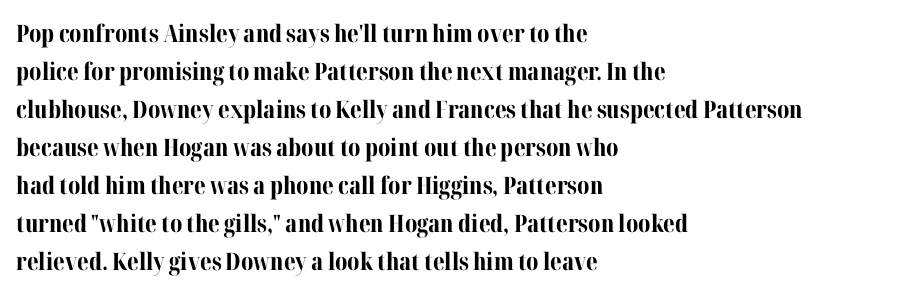
{"italic": "no", "bold": "yes", "underline": "no", "align": "left", "line_spacing": "normal", "line_spacing_ratio": 1.58, "letter_spacing": "normal", "letter_spacing_em": 0.0, "glyph_px": 24}
